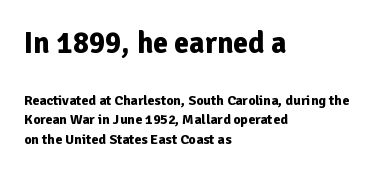
Q: Is the text bold? A: Yes.
Q: Is the text italic (slanted)? A: No, it is upright.
Q: Is the typeface a serif or a sans-serif typeface? A: Sans-serif.
Q: Is the text underlined? A: No.
Q: How is the paragraph aligned? A: Left-aligned.
Q: Is the spacing between letters normal or unusually wide? A: Normal.
Q: Is the spacing between lines tight, normal or loose? A: Normal.
Q: Which block of text is set in a larger size, the first (top) or the second (bottom)? A: The first (top) one.
Q: Width (condensed, normal, or wide)? A: Normal.
Q: Stroke contrast? A: Low.
Q: x-height? A: Medium.
Q: Monospaced? A: No.
